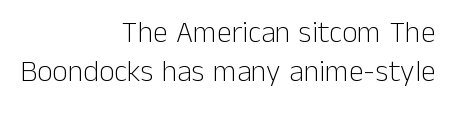
The image shows 30 px light sans-serif type, upright; set right-aligned, normal line spacing (1.3x), normal letter spacing, not underlined; low stroke contrast and a medium x-height.
